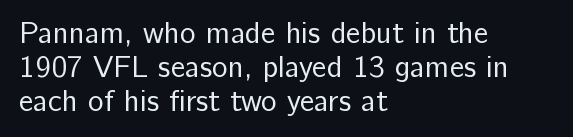
{"serif": "no", "italic": "no", "bold": "no", "weight": "regular", "width": "normal", "stroke_contrast": "low", "x_height": "medium", "monospaced": "no", "underline": "no", "align": "left", "line_spacing": "tight", "line_spacing_ratio": 1.14, "letter_spacing": "normal", "letter_spacing_em": 0.0, "glyph_px": 30}
